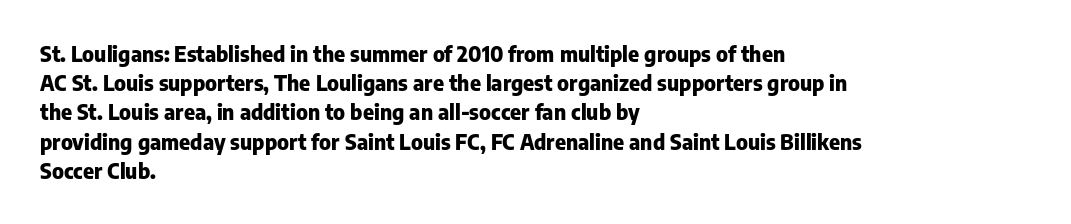
Q: Is the text bold? A: Yes.
Q: Is the text italic (slanted)? A: No, it is upright.
Q: Is the text underlined? A: No.
Q: How is the paragraph aligned? A: Left-aligned.
Q: Is the spacing between letters normal or unusually wide? A: Normal.
Q: Is the spacing between lines tight, normal or loose? A: Normal.
